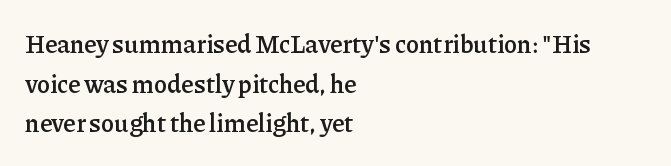
The image shows 25 px text type, upright; set left-aligned, normal line spacing (1.59x), normal letter spacing, not underlined.
